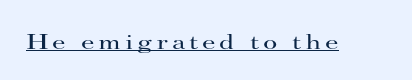
This sample uses an upright cut, with every glyph sitting square on the baseline. The face used here appears with an underline applied. Is the stroke heavy? The answer is a plain regular-or-lighter.
